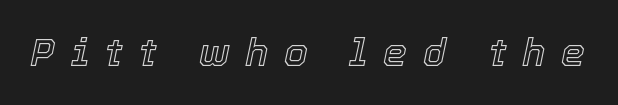
{"italic": "yes", "lean": "right", "slant_degrees": 12, "width": "normal", "x_height": "medium", "monospaced": "no", "underline": "no", "letter_spacing": "wide", "letter_spacing_em": 0.42, "glyph_px": 38}
